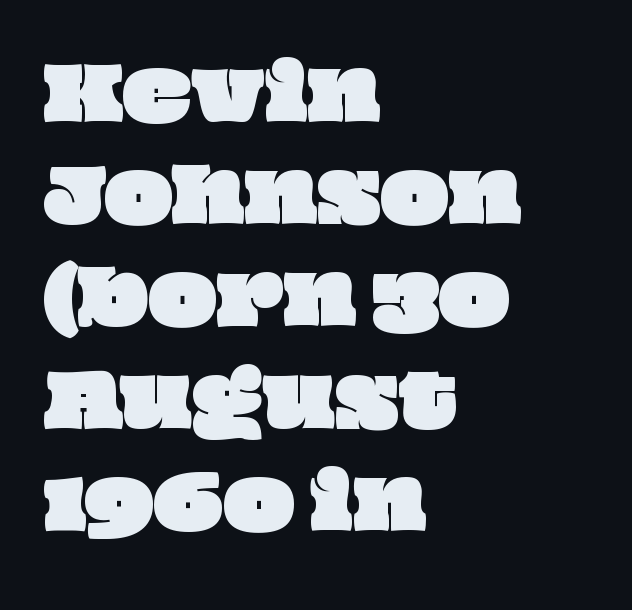
{"width": "wide", "stroke_contrast": "low", "x_height": "large", "monospaced": "no", "underline": "no", "align": "left", "line_spacing": "normal", "line_spacing_ratio": 1.42, "letter_spacing": "normal", "letter_spacing_em": 0.0, "glyph_px": 72}
